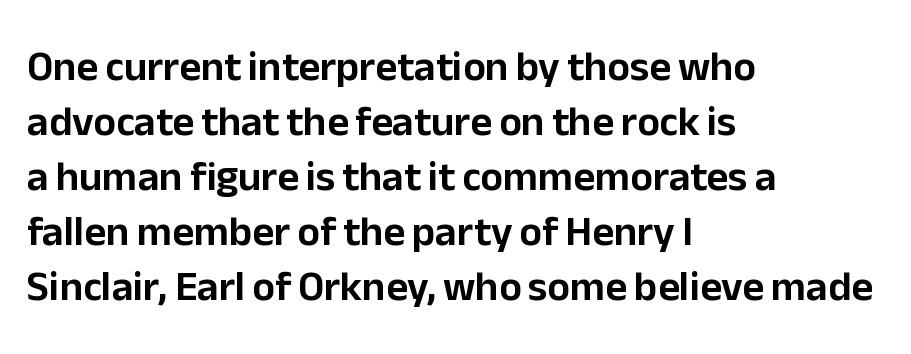
Q: Is the text italic (slanted)? A: No, it is upright.
Q: Is the typeface a serif or a sans-serif typeface? A: Sans-serif.
Q: Is the text underlined? A: No.
Q: How is the paragraph aligned? A: Left-aligned.
Q: Is the spacing between letters normal or unusually wide? A: Normal.
Q: Is the spacing between lines tight, normal or loose? A: Normal.
Q: Width (condensed, normal, or wide)? A: Normal.
Q: Stroke contrast? A: Low.
Q: x-height? A: Medium.
Q: Monospaced? A: No.
